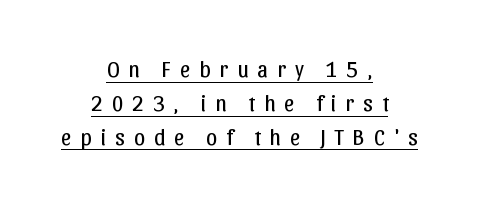
A typographer would call this underscored text. This reads as an unemphasized weight, regular at the heaviest. You could only call the tracking loose — the letters float apart. Vertically, the passage feels balanced, rows spaced as you'd expect. Notice how the stems are strictly vertical — no italics here.
